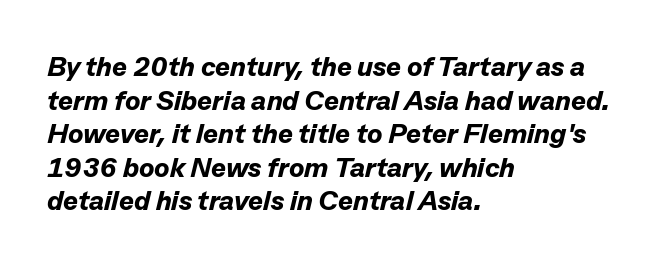
The space directly below the letters is spotless. These lines carry a lot of weight — the face is fully bold. Line beginnings align vertically; line endings do not. What stands out about the letter spacing? Nothing — it is the standard amount. The letters advance in unequal steps, a hallmark of proportional type. These lines were composed using italics.
